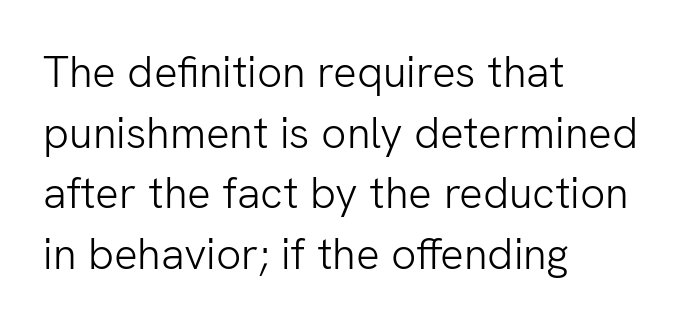
The image shows 44 px light sans-serif type, upright; set left-aligned, normal line spacing (1.38x), normal letter spacing, not underlined; low stroke contrast and a medium x-height.
